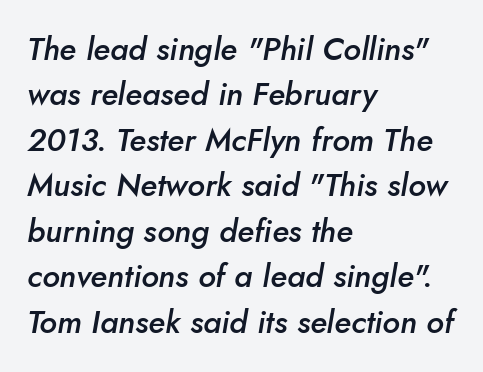
{"italic": "yes", "lean": "right", "slant_degrees": 10, "bold": "semi", "weight": "semibold", "width": "normal", "stroke_contrast": "low", "x_height": "small", "monospaced": "no", "underline": "no", "align": "left", "line_spacing": "normal", "line_spacing_ratio": 1.42, "letter_spacing": "normal", "letter_spacing_em": 0.0, "glyph_px": 32}
